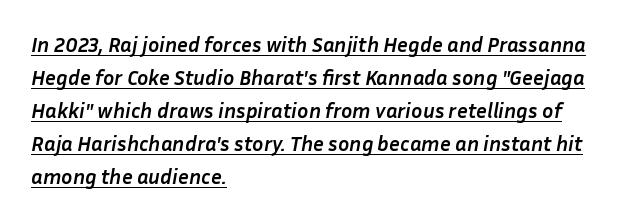
Q: Is the text bold? A: Yes.
Q: Is the text italic (slanted)? A: Yes, it leans right by about 10 degrees.
Q: Is the text underlined? A: Yes.
Q: How is the paragraph aligned? A: Left-aligned.
Q: Is the spacing between letters normal or unusually wide? A: Normal.
Q: Is the spacing between lines tight, normal or loose? A: Normal.
